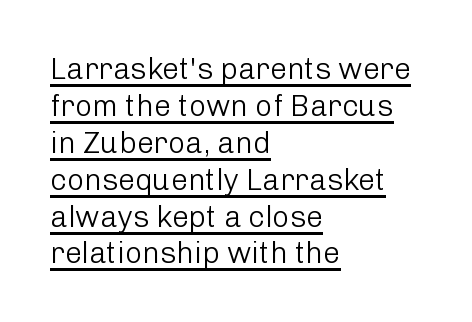
Q: Is the text bold? A: No.
Q: Is the text italic (slanted)? A: No, it is upright.
Q: Is the typeface a serif or a sans-serif typeface? A: Sans-serif.
Q: Is the text underlined? A: Yes.
Q: How is the paragraph aligned? A: Left-aligned.
Q: Is the spacing between letters normal or unusually wide? A: Normal.
Q: Width (condensed, normal, or wide)? A: Normal.
Q: Stroke contrast? A: Low.
Q: x-height? A: Medium.
Q: Monospaced? A: No.
